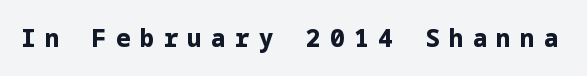
{"italic": "no", "bold": "yes", "underline": "no", "letter_spacing": "wide", "letter_spacing_em": 0.39, "glyph_px": 24}
